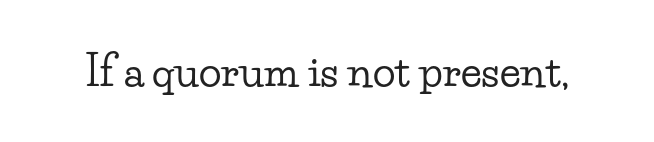
Q: Is the text italic (slanted)? A: No, it is upright.
Q: Is the typeface a serif or a sans-serif typeface? A: Serif.
Q: Is the text underlined? A: No.
Q: Is the spacing between letters normal or unusually wide? A: Normal.
Q: Width (condensed, normal, or wide)? A: Wide.
Q: Stroke contrast? A: Low.
Q: x-height? A: Small.
Q: Monospaced? A: No.
